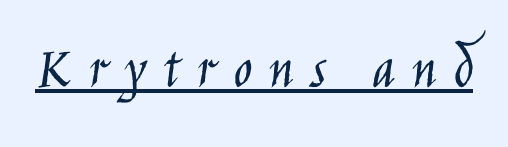
Heaviness? Minimal to ordinary, like unemphasized prose. Has an underline been added? It has. Classification — sans serif.
